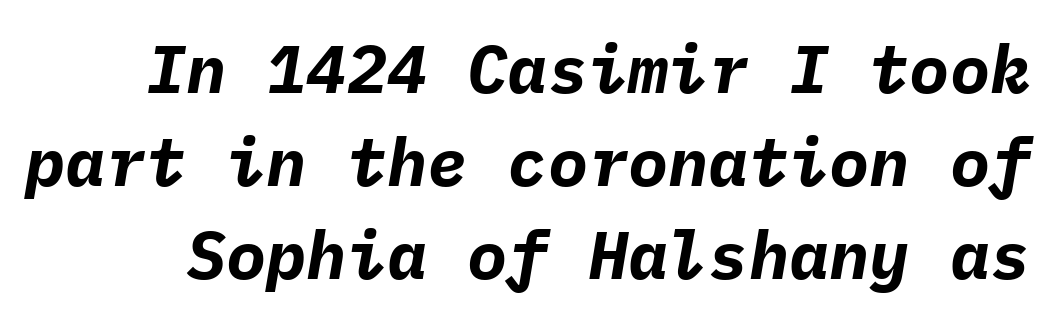
Baseline-to-baseline distance is the conventional proportion of letter height. Every character here occupies the same horizontal width, giving the sample a typewriter-like rhythm. Standard letterfit; no display-style spreading of the glyphs. Emphasis by weight is at full strength: bold.
